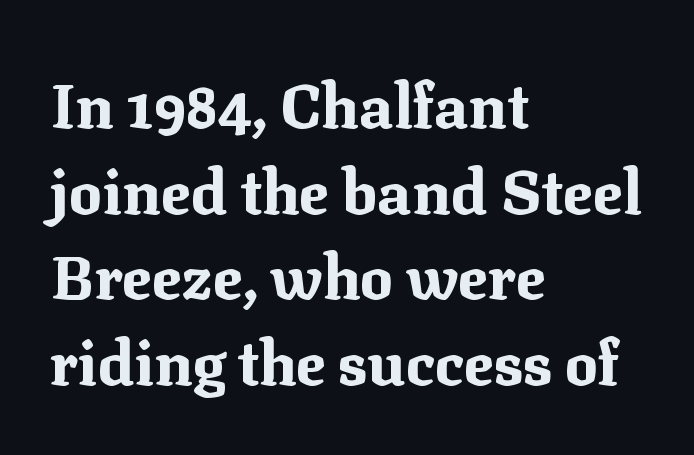
The image shows 62 px bold serif type, upright; set left-aligned, normal line spacing (1.38x), normal letter spacing, not underlined; medium stroke contrast and a medium x-height.
